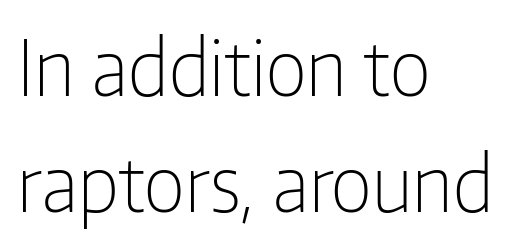
Type without underlining. Is there much room between lines? A standard amount, neither cramped nor airy. Looks like regular typesetting: each glyph gets only the width it needs. Nope, no serifs anywhere on these letters. Words appear dense and cohesive because spacing is normal. A student would call this left alignment; a typographer would say flush left, rag right.
